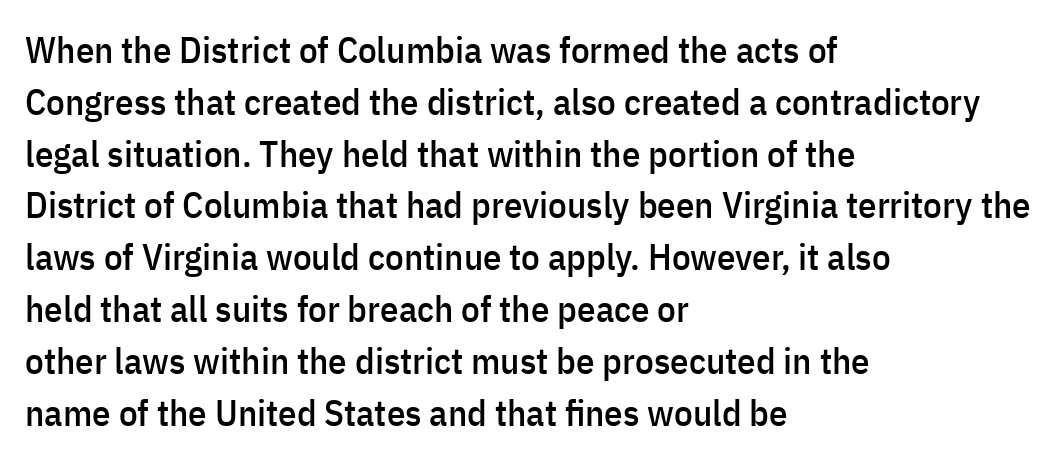
The image shows 37 px condensed sans-serif type, upright; set left-aligned, normal line spacing (1.4x), normal letter spacing, not underlined; low stroke contrast and a medium x-height.
